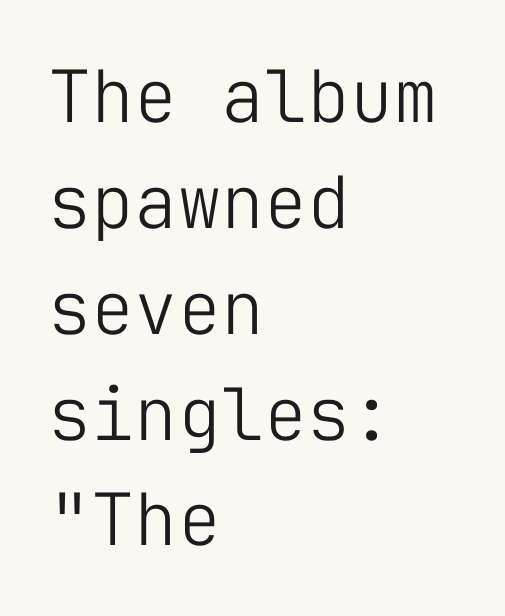
These lines are composed in type without serifs. There is no visible air inserted between adjacent glyphs. The foot of each line stays bare and open. Stroke thickness stays within the range of a standard reading face or lighter. A classic flush-left, rag-right setting is used for this passage. Think of a typewriter: that constant character pitch is what you see here.
